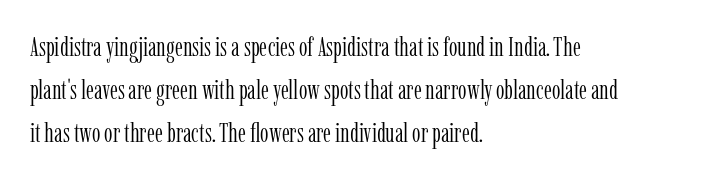
Q: Is the text bold? A: No.
Q: Is the text italic (slanted)? A: No, it is upright.
Q: Is the text underlined? A: No.
Q: How is the paragraph aligned? A: Left-aligned.
Q: Is the spacing between letters normal or unusually wide? A: Normal.
Q: Is the spacing between lines tight, normal or loose? A: Normal.
